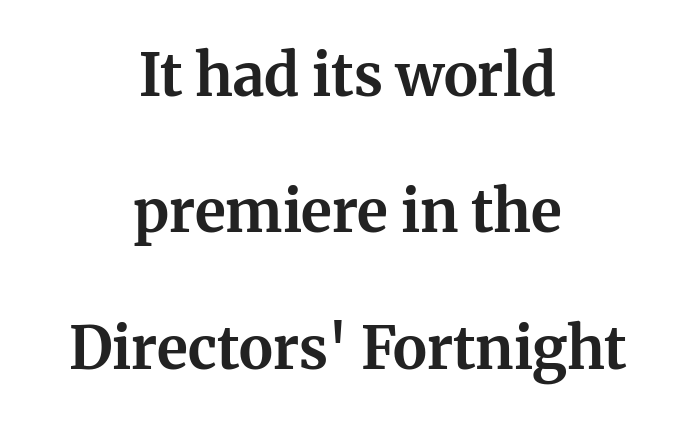
Q: Is the text bold? A: Yes.
Q: Is the text italic (slanted)? A: No, it is upright.
Q: Is the typeface a serif or a sans-serif typeface? A: Serif.
Q: Is the text underlined? A: No.
Q: How is the paragraph aligned? A: Centered.
Q: Is the spacing between letters normal or unusually wide? A: Normal.
Q: Is the spacing between lines tight, normal or loose? A: Loose.
Q: Width (condensed, normal, or wide)? A: Normal.
Q: Stroke contrast? A: Medium.
Q: x-height? A: Medium.
Q: Monospaced? A: No.
